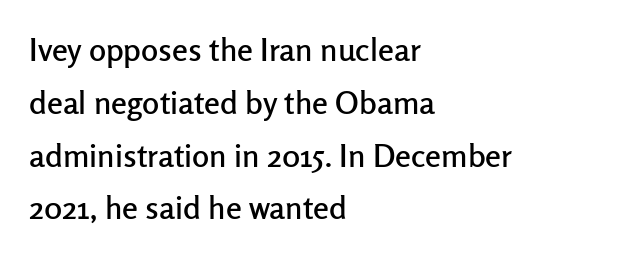
The image shows 32 px sans-serif type, upright; set left-aligned, normal line spacing (1.65x), normal letter spacing, not underlined; low stroke contrast and a medium x-height.
